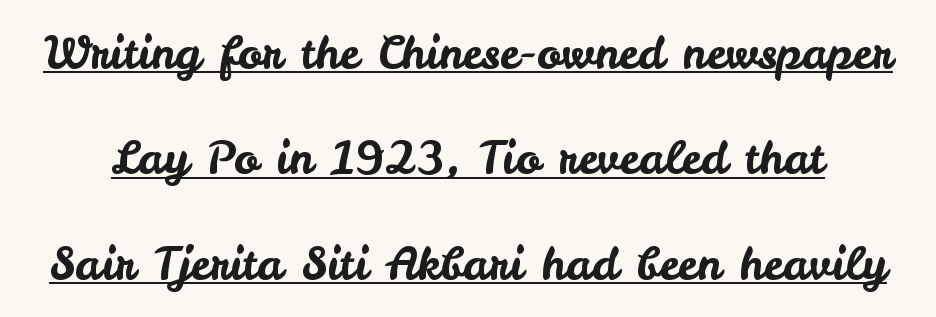
Type style note: lacks serifs. Here the designer chose a conventional face with non-uniform glyph widths. How would I describe the line gaps? Wide and relaxed. The face used here appears with an underline applied. The letterforms sit shoulder to shoulder at normal distance.
